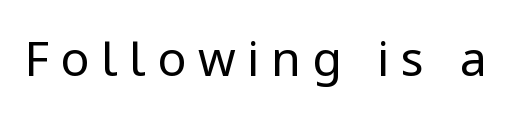
Proportional: the letters do not fall into vertical columns. Ink coverage per letter is moderate at most. The zone under the glyphs is completely vacant. Nope, not italic — everything's standing straight. The gaps between neighbouring characters are conspicuously large.
